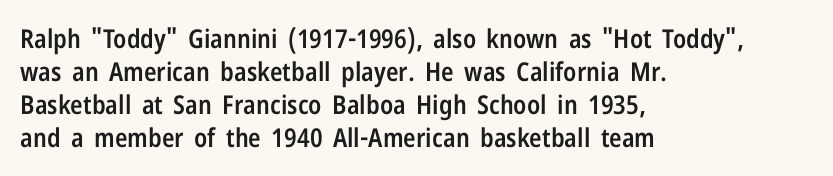
The image shows 26 px text type, upright; set left-aligned, normal line spacing (1.27x), normal letter spacing, not underlined.
